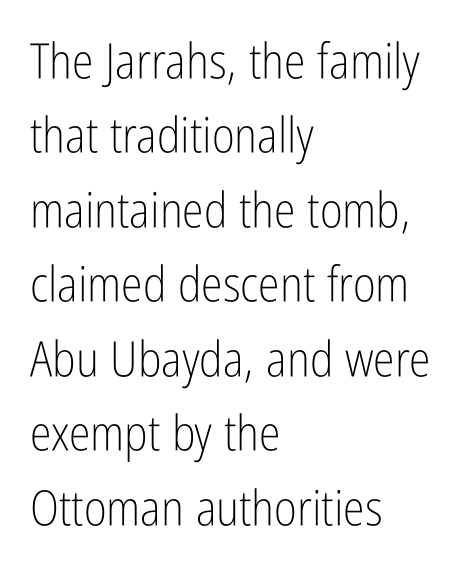
This is the regular roman posture of the typeface. You could not count columns in this text — the font is proportionally spaced. This is sans-serif lettering, the kind often seen on screens and signage. Has an underline been added? It has not. Line spacing here is normal. The letterforms sit shoulder to shoulder at normal distance.
